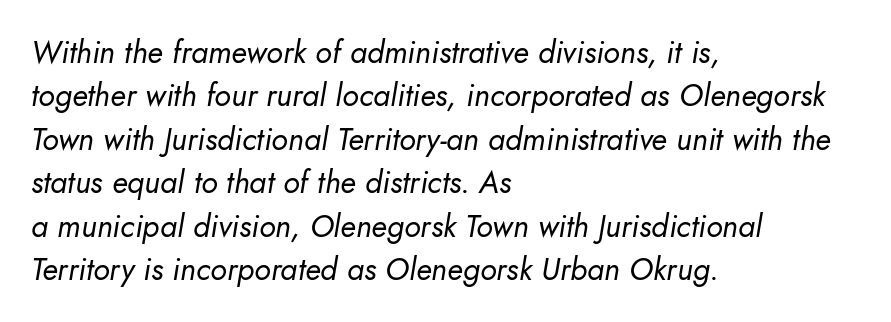
Ink coverage per letter is moderate at most. The letters advance in unequal steps, a hallmark of proportional type. The rendering anchors every line to the left-hand side. Reading down the column, the eye jumps a familiar distance to each next line. No word sits above an underline. The letterforms sit shoulder to shoulder at normal distance.
